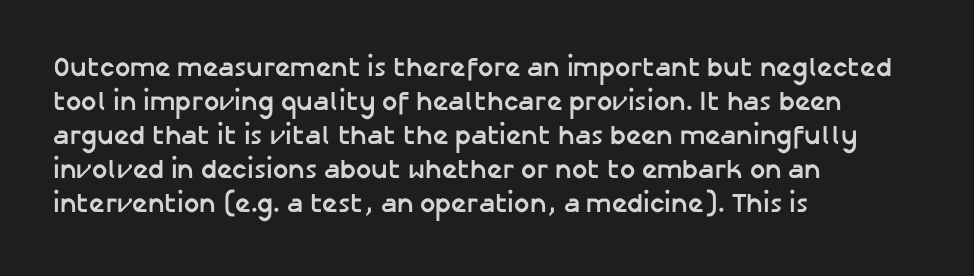
The image shows 27 px bold type, upright; set left-aligned, normal line spacing (1.26x), normal letter spacing, not underlined.
